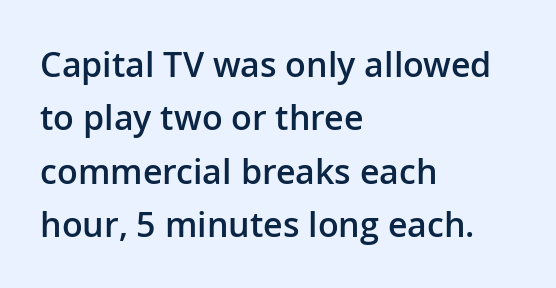
Looks like regular typesetting: each glyph gets only the width it needs. This sample is left-justified, so line endings fall wherever the words run out. I'd describe the lettering as semibold — firm but not a full bold. Grotesque or geometric, the face here clearly has no serifs. A normal amount of white space separates one row of letters from the next.
